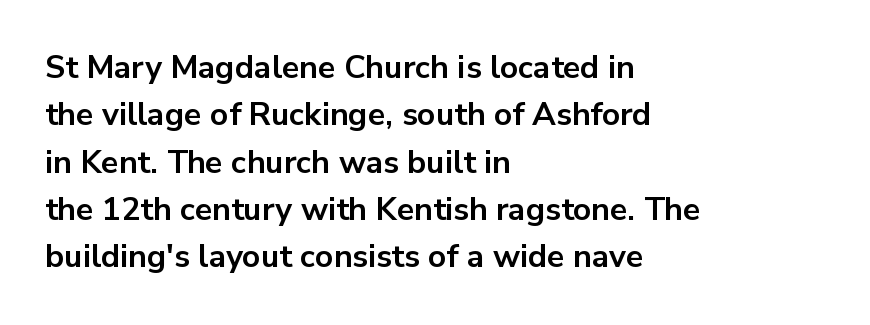
{"serif": "no", "italic": "no", "bold": "yes", "weight": "bold", "width": "normal", "stroke_contrast": "low", "x_height": "medium", "monospaced": "no", "underline": "no", "align": "left", "line_spacing": "normal", "line_spacing_ratio": 1.48, "letter_spacing": "normal", "letter_spacing_em": 0.0, "glyph_px": 32}
